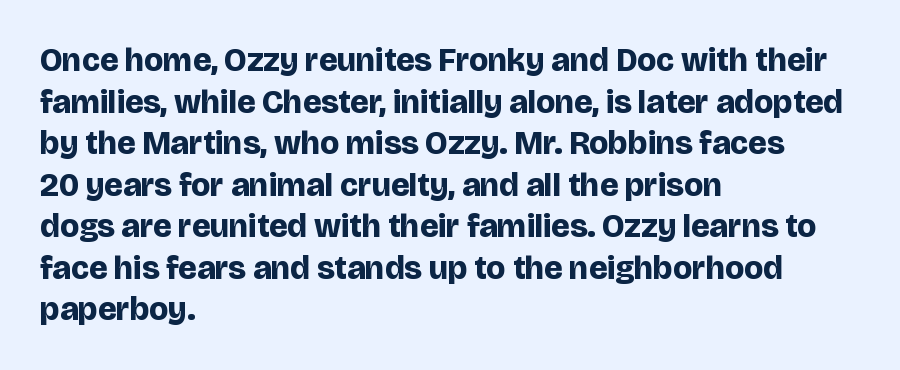
{"serif": "no", "italic": "no", "bold": "yes", "weight": "bold", "width": "normal", "stroke_contrast": "low", "x_height": "large", "monospaced": "no", "underline": "no", "align": "left", "line_spacing": "normal", "line_spacing_ratio": 1.26, "letter_spacing": "normal", "letter_spacing_em": 0.0, "glyph_px": 33}
